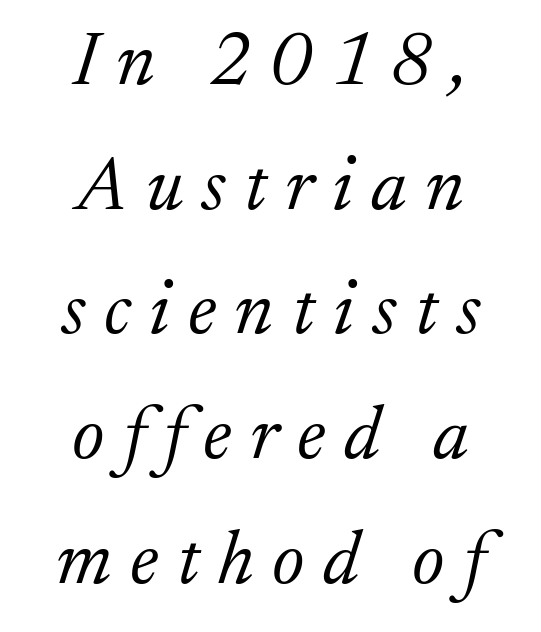
Q: Is the text bold? A: No.
Q: Is the text italic (slanted)? A: Yes, it leans right by about 17 degrees.
Q: Is the typeface a serif or a sans-serif typeface? A: Serif.
Q: Is the text underlined? A: No.
Q: How is the paragraph aligned? A: Centered.
Q: Is the spacing between letters normal or unusually wide? A: Unusually wide.
Q: Is the spacing between lines tight, normal or loose? A: Normal.
Q: Width (condensed, normal, or wide)? A: Normal.
Q: Stroke contrast? A: Low.
Q: x-height? A: Medium.
Q: Monospaced? A: No.
